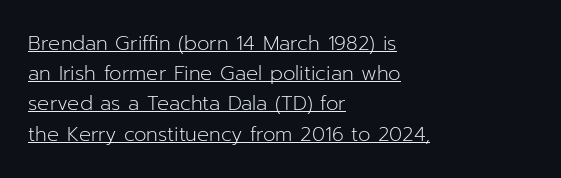
Q: Is the text bold? A: No.
Q: Is the text italic (slanted)? A: No, it is upright.
Q: Is the text underlined? A: Yes.
Q: How is the paragraph aligned? A: Left-aligned.
Q: Is the spacing between letters normal or unusually wide? A: Normal.
Q: Is the spacing between lines tight, normal or loose? A: Normal.
